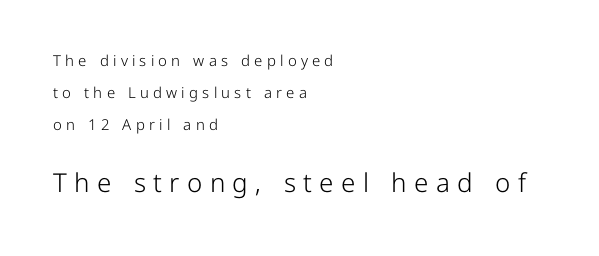
The image shows 26 px text type, upright; set left-aligned, loose line spacing (2.12x), unusually wide letter spacing (+0.28 em), not underlined; the second (bottom) block is 1.73x larger.
